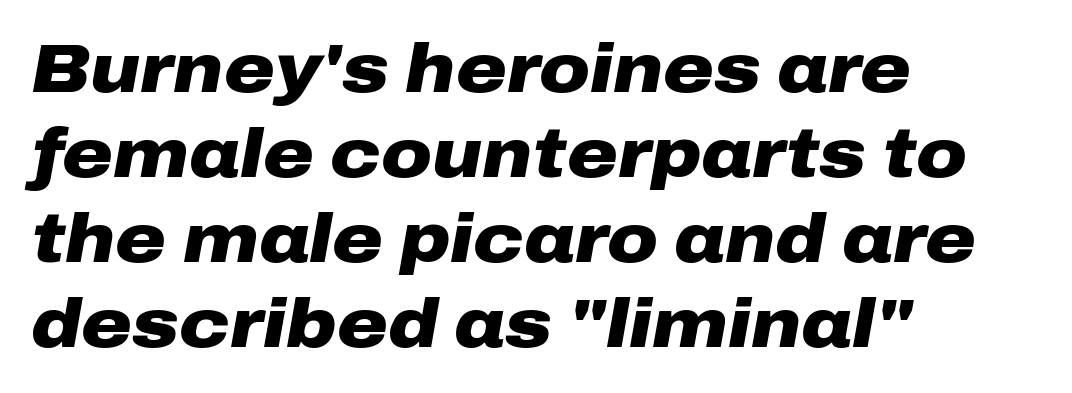
The image shows 69 px heavy, wide type, italic (leaning right); set left-aligned, line spacing 1.23x, normal letter spacing, not underlined; low stroke contrast and a medium x-height.
